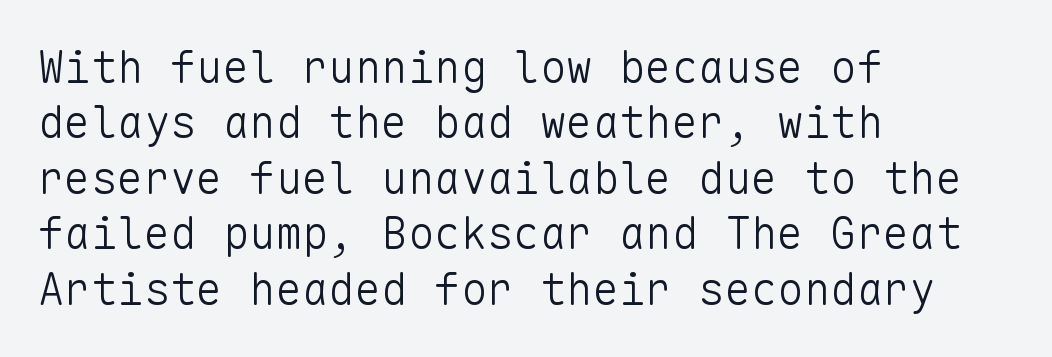
{"serif": "no", "italic": "no", "bold": "no", "weight": "light", "width": "normal", "stroke_contrast": "low", "x_height": "medium", "monospaced": "yes", "underline": "no", "align": "left", "line_spacing": "normal", "line_spacing_ratio": 1.26, "letter_spacing": "normal", "letter_spacing_em": 0.0, "glyph_px": 44}
